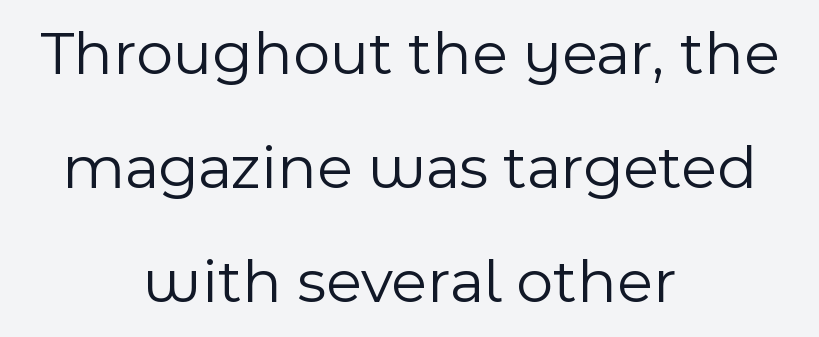
{"serif": "no", "italic": "no", "bold": "no", "weight": "light", "width": "normal", "x_height": "medium", "monospaced": "no", "underline": "no", "align": "center", "line_spacing_ratio": 1.78, "letter_spacing": "normal", "letter_spacing_em": 0.0, "glyph_px": 64}
